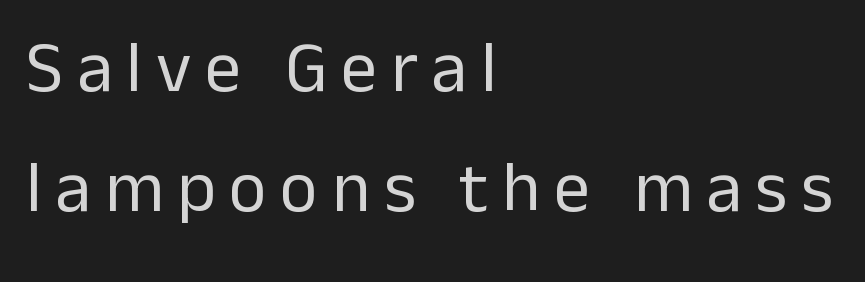
Q: Is the text bold? A: No.
Q: Is the text italic (slanted)? A: No, it is upright.
Q: Is the typeface a serif or a sans-serif typeface? A: Sans-serif.
Q: Is the text underlined? A: No.
Q: How is the paragraph aligned? A: Left-aligned.
Q: Is the spacing between lines tight, normal or loose? A: Normal.
Q: Width (condensed, normal, or wide)? A: Normal.
Q: Stroke contrast? A: Low.
Q: x-height? A: Medium.
Q: Monospaced? A: No.
